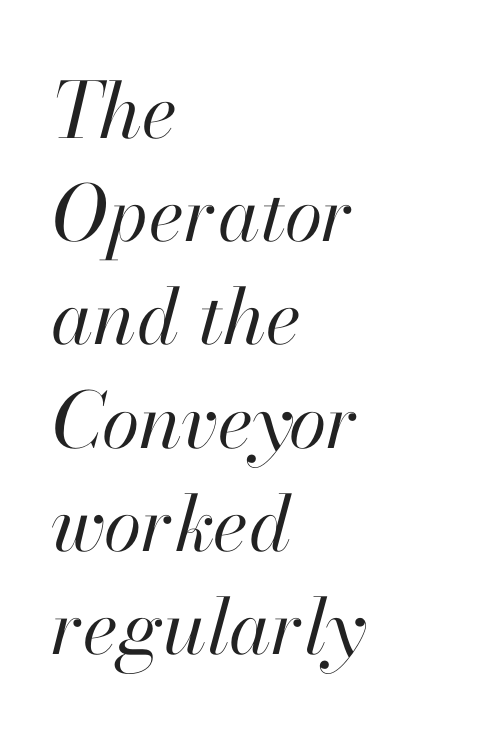
The area under the type is left untouched. A typesetter would call this proportional, since set widths differ per character. Short and long lines alike share a common starting point at left. Stem width sits at or under what a default text font uses. The axis of the letterforms is tilted away from vertical.
